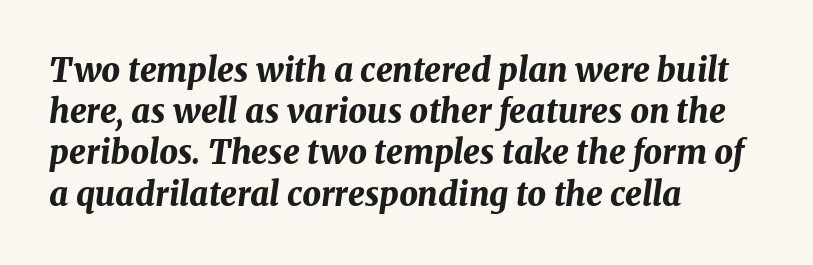
{"italic": "yes", "lean": "right", "slant_degrees": 8, "bold": "yes", "weight": "bold", "width": "normal", "stroke_contrast": "medium", "x_height": "medium", "monospaced": "no", "underline": "no", "align": "left", "line_spacing": "normal", "line_spacing_ratio": 1.25, "letter_spacing": "normal", "letter_spacing_em": 0.0, "glyph_px": 33}
